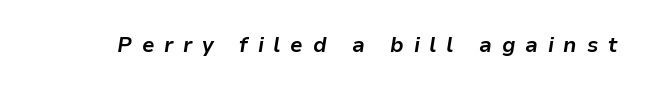
These words are printed bold, with thick strokes throughout. Each word looks stretched out because of the extra space between its letters. Italic: yes, the glyphs are oblique. The zone under the glyphs is completely vacant.
